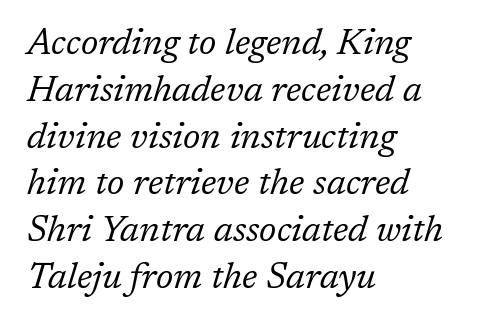
The image shows 36 px regular-weight serif type, italic (leaning right); set left-aligned, normal line spacing (1.3x), normal letter spacing, not underlined; low stroke contrast and a medium x-height.
